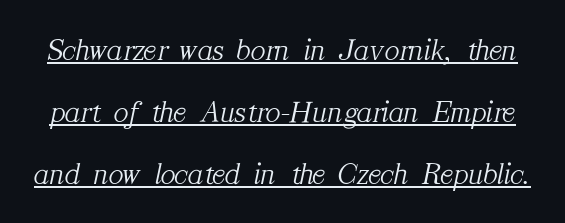
Q: Is the text bold? A: No.
Q: Is the text italic (slanted)? A: Yes, it leans right by about 12 degrees.
Q: Is the typeface a serif or a sans-serif typeface? A: Serif.
Q: Is the text underlined? A: Yes.
Q: Is the spacing between letters normal or unusually wide? A: Normal.
Q: Is the spacing between lines tight, normal or loose? A: Loose.
Q: Width (condensed, normal, or wide)? A: Normal.
Q: Stroke contrast? A: Medium.
Q: x-height? A: Medium.
Q: Monospaced? A: No.
